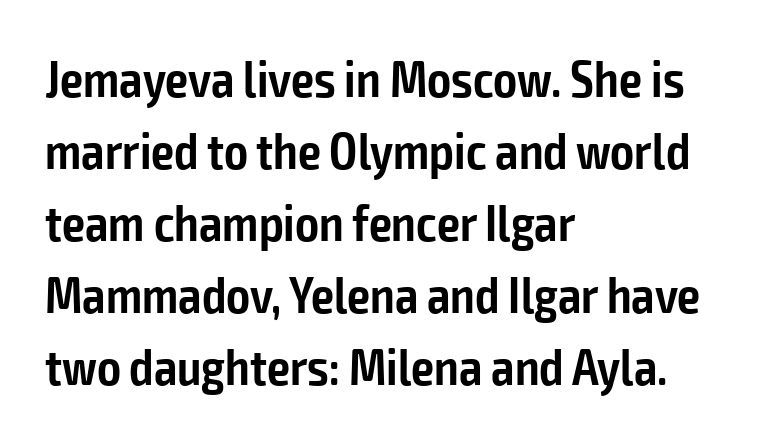
These lines were composed using upright roman letters. The text block is weighted toward the left margin, trailing off unevenly rightward. Regular leading. The baseline area is clear. Bold? Not quite — semibold, heavier than regular but stopping short.
